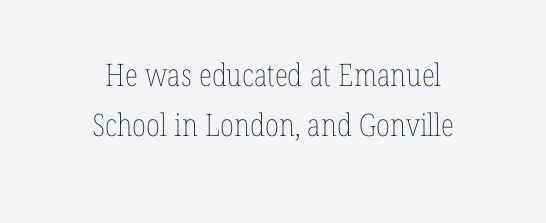
{"italic": "no", "bold": "no", "weight": "thin", "width": "condensed", "stroke_contrast": "low", "x_height": "medium", "monospaced": "no", "underline": "no", "align": "center", "line_spacing": "normal", "line_spacing_ratio": 1.61, "letter_spacing": "normal", "letter_spacing_em": 0.0, "glyph_px": 31}
